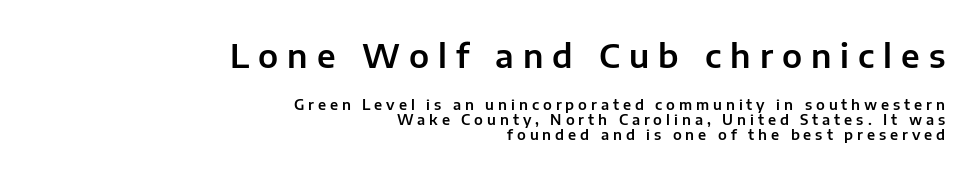
Q: Is the text italic (slanted)? A: No, it is upright.
Q: Is the typeface a serif or a sans-serif typeface? A: Sans-serif.
Q: Is the text underlined? A: No.
Q: How is the paragraph aligned? A: Right-aligned.
Q: Is the spacing between letters normal or unusually wide? A: Unusually wide.
Q: Is the spacing between lines tight, normal or loose? A: Tight.
Q: Which block of text is set in a larger size, the first (top) or the second (bottom)? A: The first (top) one.
Q: Width (condensed, normal, or wide)? A: Normal.
Q: Stroke contrast? A: Low.
Q: x-height? A: Medium.
Q: Monospaced? A: No.
